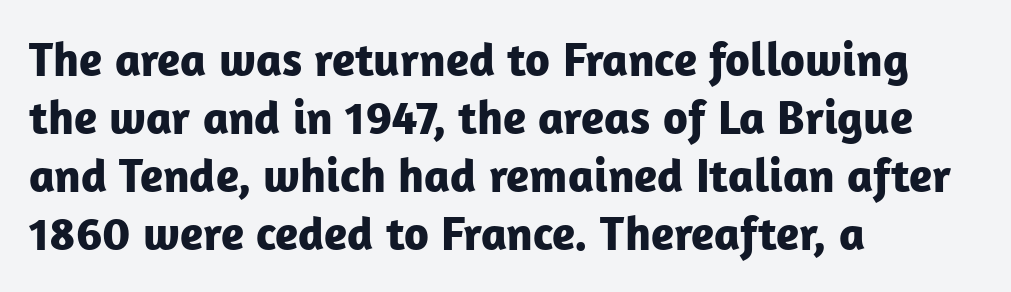
Check where the strokes stop: nothing finishes them off — pure sans. This is the regular roman posture of the typeface. How are the letters spaced? Ordinarily, with no added tracking. A typesetter would call this proportional, since set widths differ per character.
